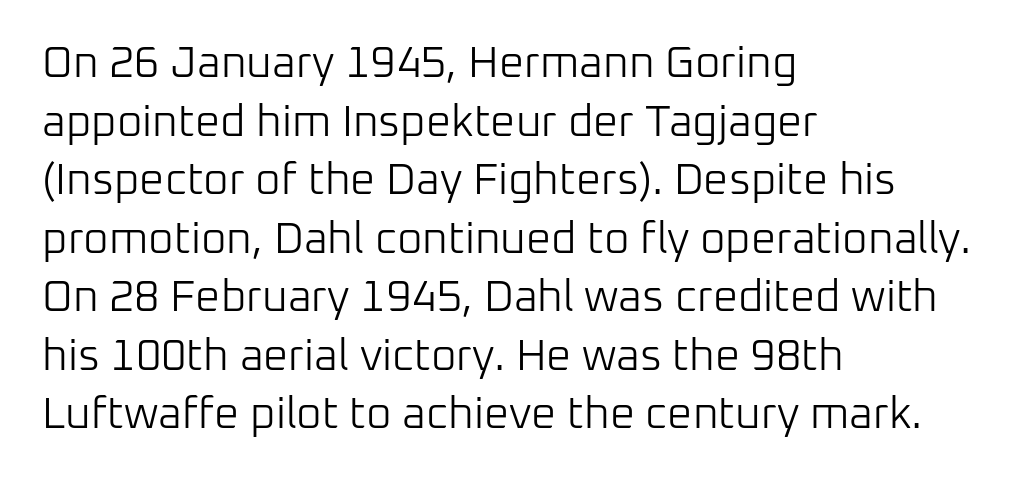
Q: Is the text bold? A: No.
Q: Is the text italic (slanted)? A: No, it is upright.
Q: Is the typeface a serif or a sans-serif typeface? A: Sans-serif.
Q: Is the text underlined? A: No.
Q: How is the paragraph aligned? A: Left-aligned.
Q: Is the spacing between letters normal or unusually wide? A: Normal.
Q: Is the spacing between lines tight, normal or loose? A: Normal.
Q: Width (condensed, normal, or wide)? A: Normal.
Q: Stroke contrast? A: Low.
Q: x-height? A: Medium.
Q: Monospaced? A: No.
